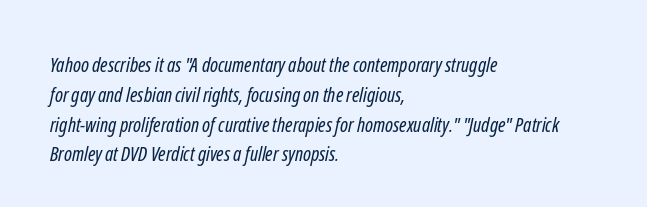
Q: Is the text bold? A: No.
Q: Is the text underlined? A: No.
Q: How is the paragraph aligned? A: Left-aligned.
Q: Is the spacing between letters normal or unusually wide? A: Normal.
Q: Is the spacing between lines tight, normal or loose? A: Normal.
